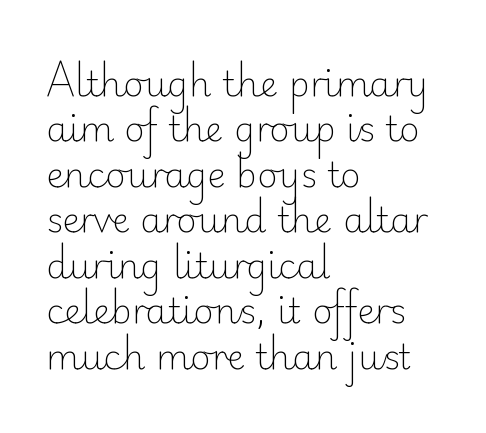
When letters stand straight like this, we call the style roman or upright. In terms of leading, this rendering sits right in the middle. A quiet, ordinary-to-light weight characterises the typeface. The text was rendered using a sans face with plain stroke endings. Glyph-to-glyph distance matches everyday printed text.
